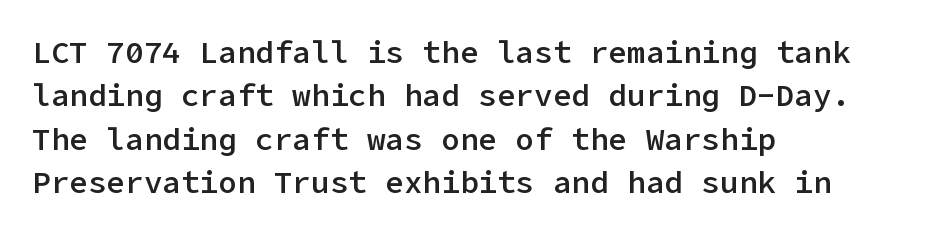
{"serif": "no", "italic": "no", "bold": "semi", "weight": "semibold", "width": "normal", "stroke_contrast": "low", "x_height": "medium", "underline": "no", "align": "left", "line_spacing": "normal", "line_spacing_ratio": 1.4, "letter_spacing": "normal", "letter_spacing_em": 0.0, "glyph_px": 31}
